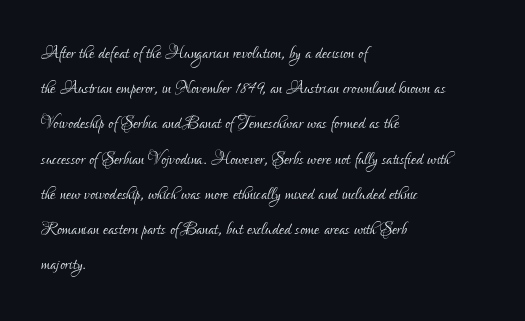
Q: Is the text bold? A: No.
Q: Is the text italic (slanted)? A: Yes.
Q: Is the text underlined? A: No.
Q: How is the paragraph aligned? A: Left-aligned.
Q: Is the spacing between letters normal or unusually wide? A: Normal.
Q: Is the spacing between lines tight, normal or loose? A: Normal.
